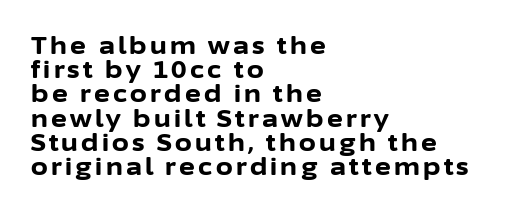
Q: Is the text bold? A: Yes.
Q: Is the text italic (slanted)? A: No, it is upright.
Q: Is the text underlined? A: No.
Q: How is the paragraph aligned? A: Left-aligned.
Q: Is the spacing between lines tight, normal or loose? A: Tight.
